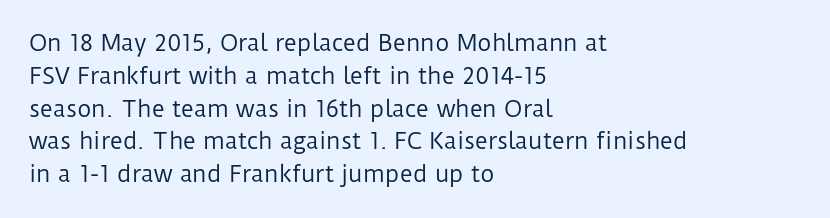
{"italic": "no", "bold": "no", "underline": "no", "align": "left", "line_spacing": "normal", "line_spacing_ratio": 1.49, "letter_spacing": "normal", "letter_spacing_em": 0.0, "glyph_px": 22}
